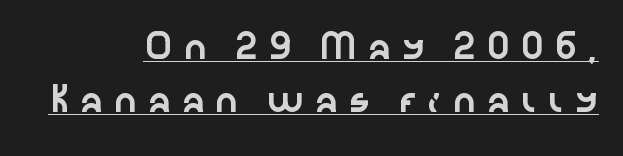
Q: Is the text italic (slanted)? A: No, it is upright.
Q: Is the text underlined? A: Yes.
Q: How is the paragraph aligned? A: Right-aligned.
Q: Is the spacing between letters normal or unusually wide? A: Unusually wide.
Q: Is the spacing between lines tight, normal or loose? A: Loose.
